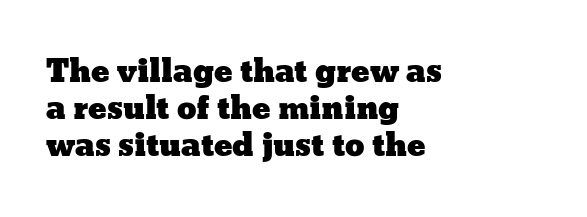
Q: Is the text italic (slanted)? A: No, it is upright.
Q: Is the text underlined? A: No.
Q: How is the paragraph aligned? A: Left-aligned.
Q: Is the spacing between letters normal or unusually wide? A: Normal.
Q: Width (condensed, normal, or wide)? A: Wide.
Q: Stroke contrast? A: Low.
Q: x-height? A: Medium.
Q: Monospaced? A: No.
